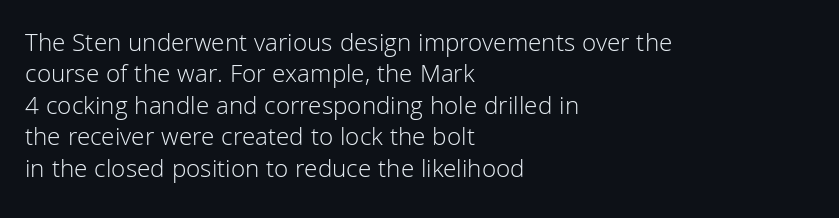
{"italic": "no", "bold": "no", "underline": "no", "align": "left", "line_spacing_ratio": 1.21, "letter_spacing": "normal", "letter_spacing_em": 0.0, "glyph_px": 26}
